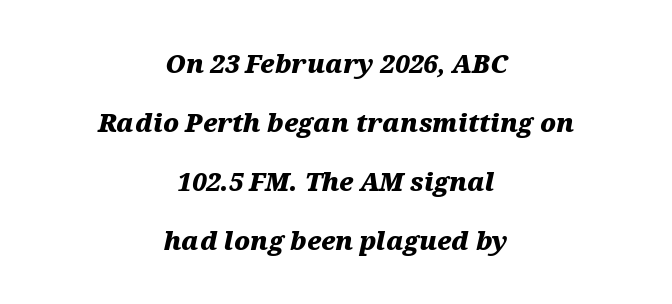
Type without underlining. The space between consecutive lines is lavish. The text carries the slant typical of an italic or oblique font. The typesetter chose a symmetrical, centered arrangement here.
